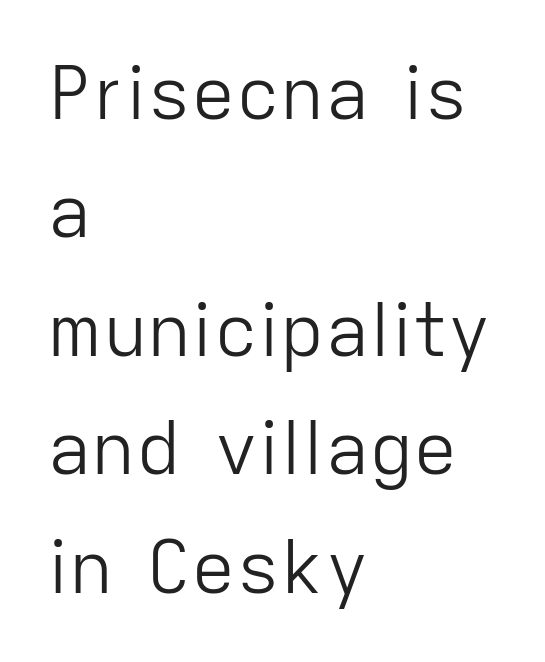
The image shows 74 px light sans-serif type, upright; set left-aligned, normal line spacing (1.6x), normal letter spacing, not underlined; low stroke contrast and a medium x-height.
